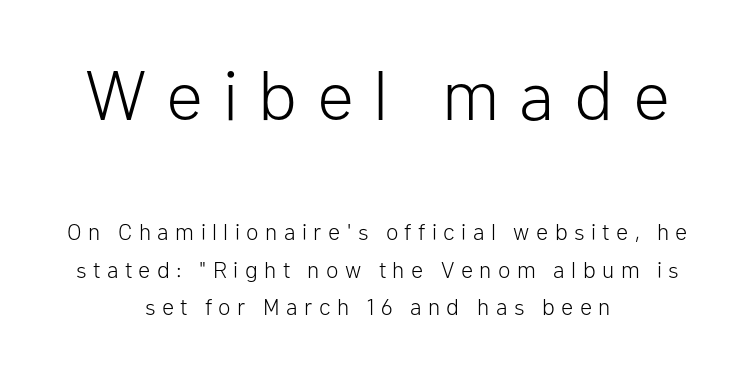
How would I describe the line gaps? Plain and ordinary. Words appear elongated and porous because spacing is wide. The axis of the letterforms is exactly vertical. These glyphs show unthickened strokes, regular width or finer. Scale decreases going downward across the two blocks. Varying glyph widths throughout — classic text-font behaviour.
